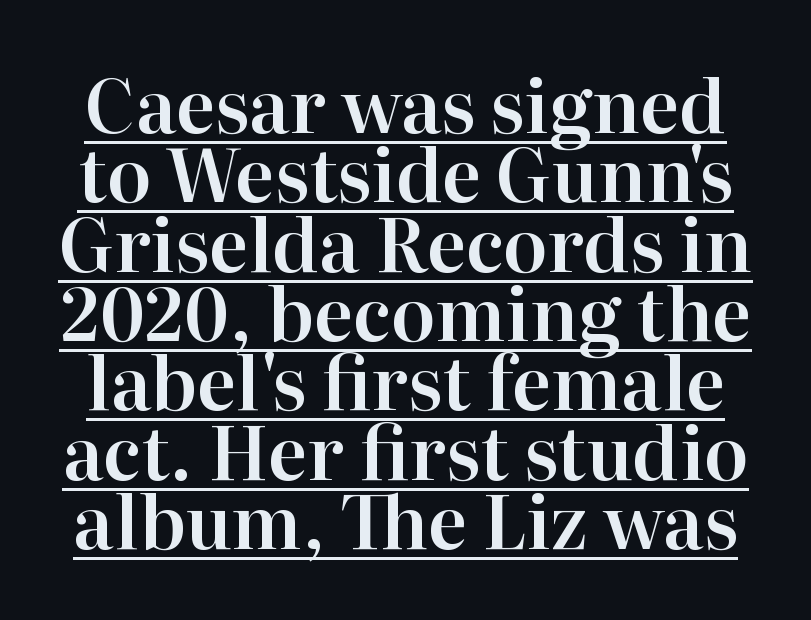
{"serif": "yes", "italic": "no", "width": "normal", "stroke_contrast": "high", "x_height": "medium", "monospaced": "no", "underline": "yes", "line_spacing": "tight", "line_spacing_ratio": 0.95, "letter_spacing": "normal", "letter_spacing_em": 0.0, "glyph_px": 73}
